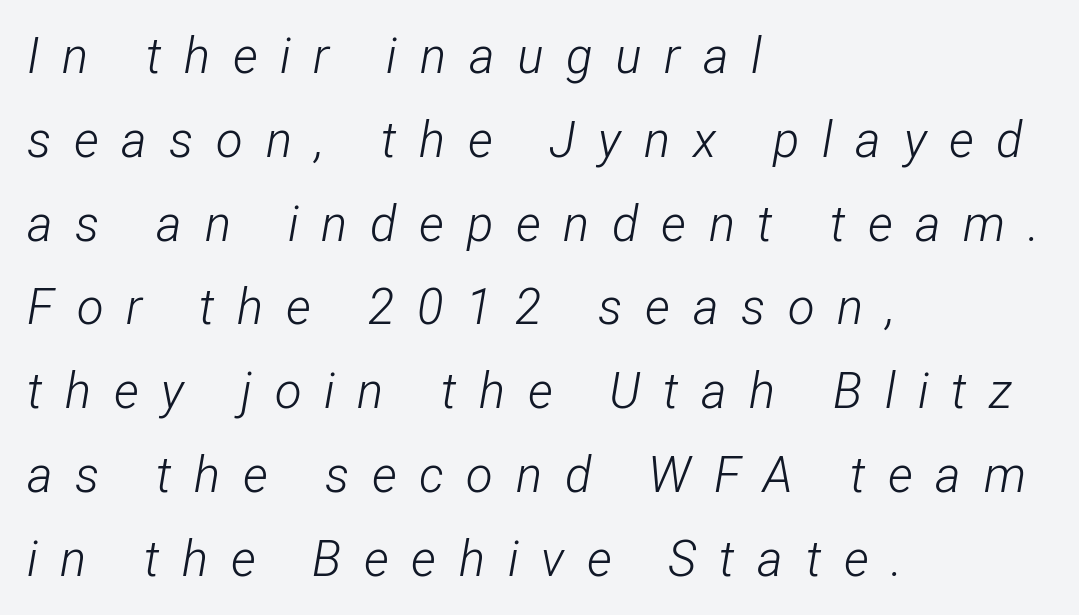
{"italic": "yes", "lean": "right", "slant_degrees": 12, "bold": "no", "weight": "light", "width": "condensed", "stroke_contrast": "low", "x_height": "medium", "monospaced": "no", "underline": "no", "align": "left", "line_spacing_ratio": 1.71, "letter_spacing": "wide", "letter_spacing_em": 0.46, "glyph_px": 49}
